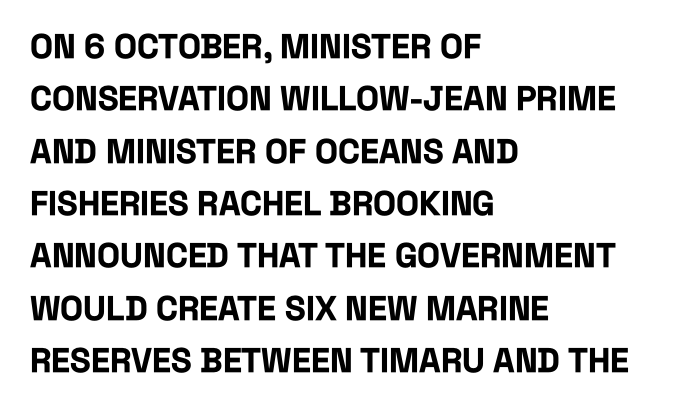
The vertical gap from one line to the next is medium. Just letters on the line, the space beneath them empty. Short note: letters normally spaced. The typesetter chose a ragged-right arrangement here. If you drew a line through each stem, it would be perfectly vertical.
